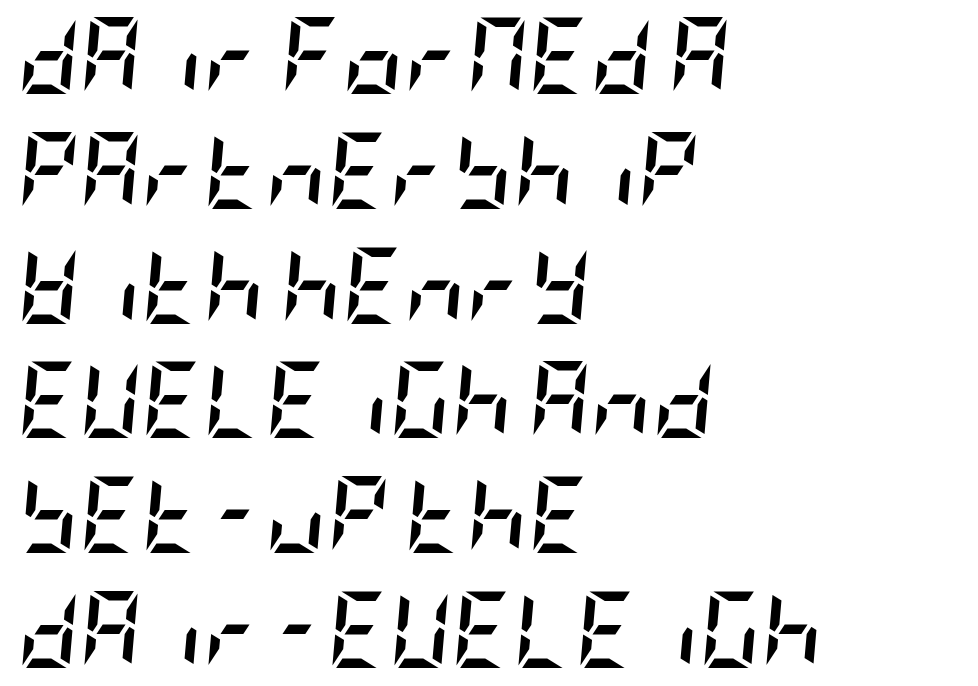
There's an unmistakable incline to the writing here. Type without underlining. Honestly, the letter spacing is just normal — you wouldn't notice it. The passage is arranged the way most books set body copy — flush left. The face used here has the dense, thick strokes of a bold. Leading: standard.
